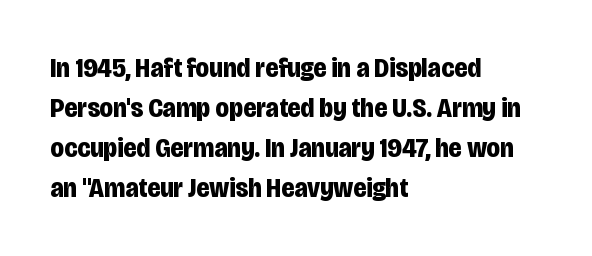
{"serif": "no", "italic": "no", "bold": "yes", "weight": "bold", "width": "condensed", "stroke_contrast": "low", "x_height": "large", "monospaced": "no", "underline": "no", "align": "left", "line_spacing": "normal", "line_spacing_ratio": 1.43, "letter_spacing": "normal", "letter_spacing_em": 0.0, "glyph_px": 28}
